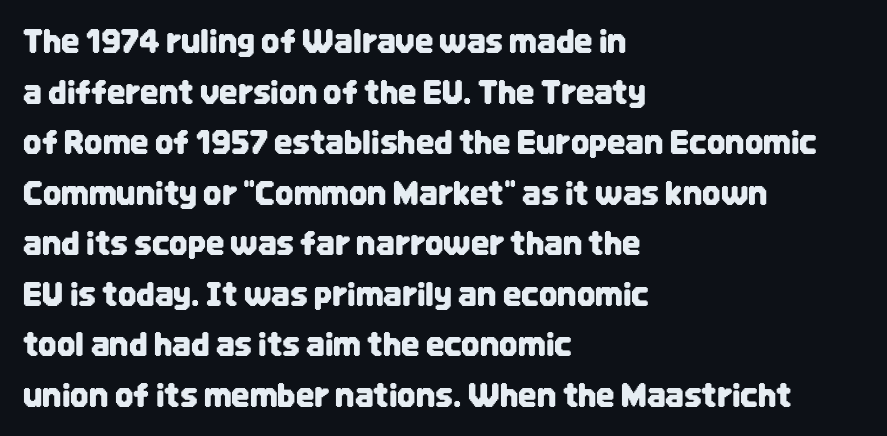
The image shows 32 px condensed sans-serif type, upright; set left-aligned, normal line spacing (1.58x), normal letter spacing, not underlined; low stroke contrast and a large x-height.
